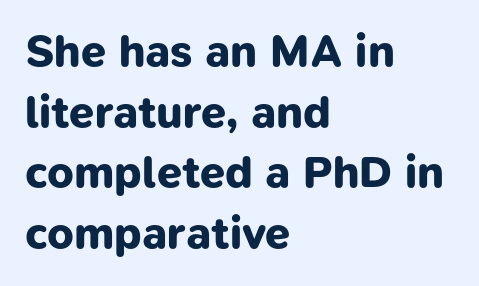
The passage shown is typed in a proportional face where columns would drift. Nobody touched the tracking dial on this one. Quick note: underline off. Vertically, the passage feels balanced, rows spaced as you'd expect.
